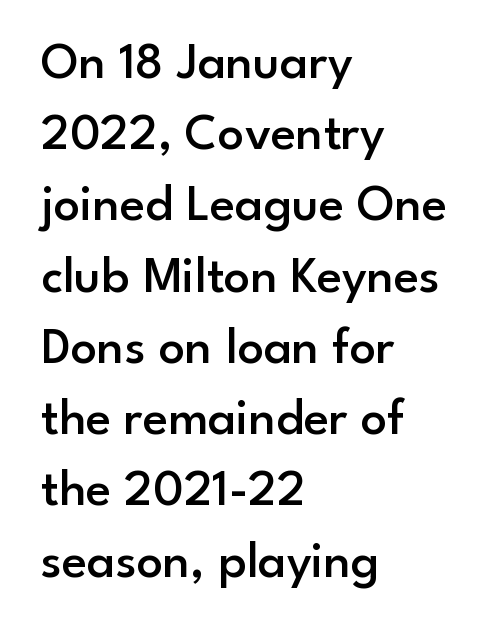
{"serif": "no", "italic": "no", "bold": "semi", "weight": "semibold", "width": "normal", "stroke_contrast": "low", "x_height": "small", "monospaced": "no", "underline": "no", "align": "left", "line_spacing": "normal", "line_spacing_ratio": 1.37, "letter_spacing": "normal", "letter_spacing_em": 0.0, "glyph_px": 52}
